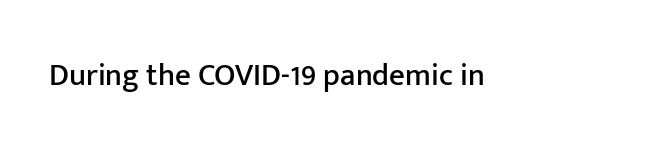
Q: Is the text italic (slanted)? A: No, it is upright.
Q: Is the typeface a serif or a sans-serif typeface? A: Sans-serif.
Q: Is the text underlined? A: No.
Q: Is the spacing between letters normal or unusually wide? A: Normal.
Q: Width (condensed, normal, or wide)? A: Normal.
Q: Stroke contrast? A: Low.
Q: x-height? A: Medium.
Q: Monospaced? A: No.
